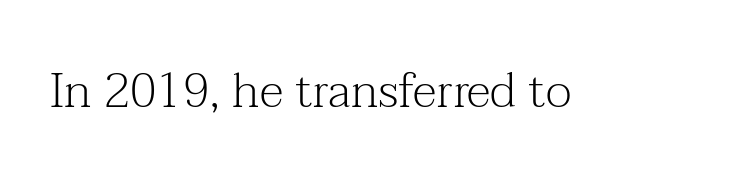
Weight: regular or lighter. This sample has the flowing, uneven cadence of proportional lettering. Anything drawn beneath the words? Only blank space. Examine the stroke ends and you'll spot serifs. The letters stand straight up with perfectly vertical stems.
